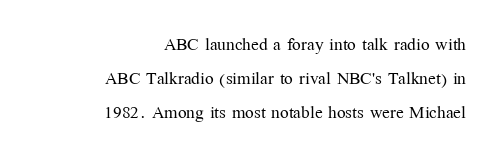
The image shows 23 px text type, upright; set right-aligned, normal line spacing (1.48x), normal letter spacing, not underlined.
